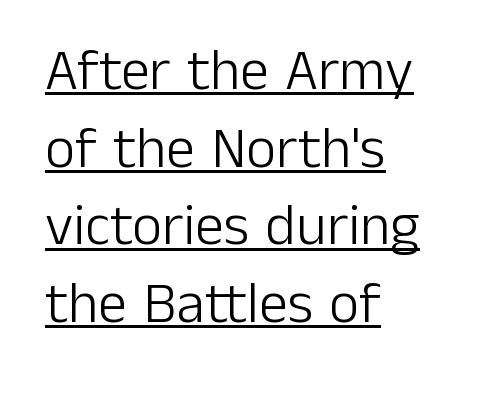
I'd call this a sans setting — the letters go barefoot. Line spacing here is normal. Spacing between characters is what you'd get straight out of the box. A quiet, ordinary-to-light weight characterises the typeface. The typography opts for an upright posture over an oblique one. Each line starts at the same left margin while the right side varies.
